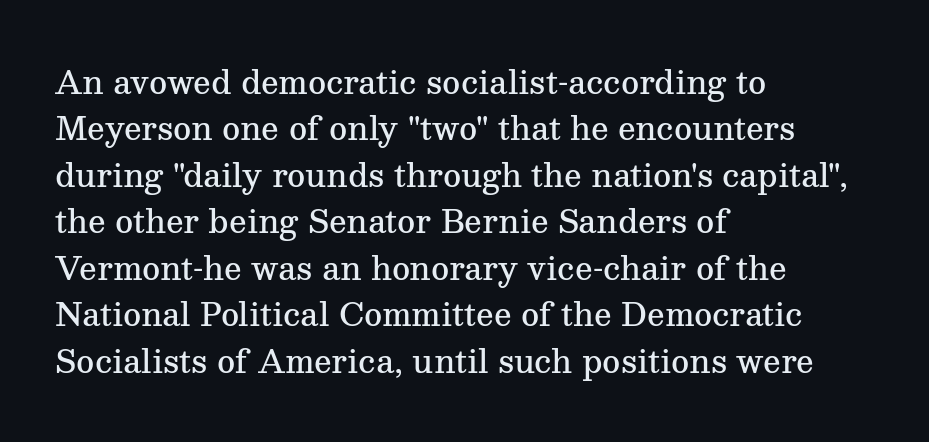
{"serif": "yes", "italic": "no", "bold": "semi", "weight": "semibold", "width": "normal", "stroke_contrast": "medium", "x_height": "medium", "monospaced": "no", "underline": "no", "align": "left", "line_spacing": "normal", "line_spacing_ratio": 1.5, "letter_spacing": "normal", "letter_spacing_em": 0.0, "glyph_px": 31}
